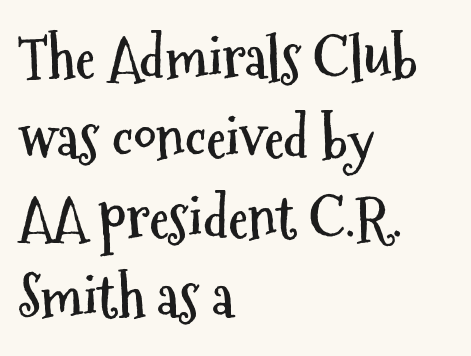
{"serif": "no", "italic": "no", "bold": "yes", "weight": "semibold", "width": "condensed", "stroke_contrast": "medium", "x_height": "medium", "monospaced": "no", "underline": "no", "align": "left", "line_spacing": "normal", "line_spacing_ratio": 1.4, "letter_spacing": "normal", "letter_spacing_em": 0.0, "glyph_px": 57}
